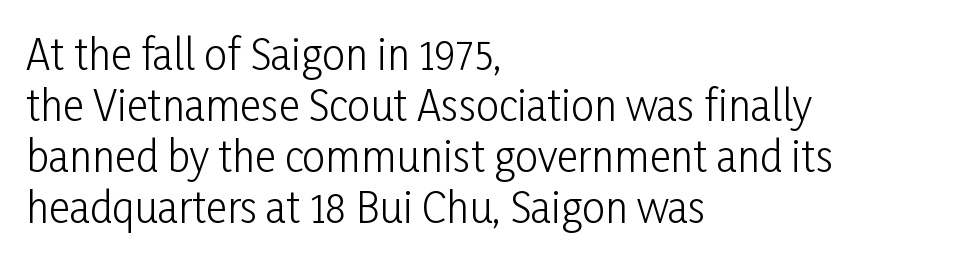
Q: Is the text bold? A: No.
Q: Is the text italic (slanted)? A: No, it is upright.
Q: Is the typeface a serif or a sans-serif typeface? A: Sans-serif.
Q: Is the text underlined? A: No.
Q: How is the paragraph aligned? A: Left-aligned.
Q: Is the spacing between letters normal or unusually wide? A: Normal.
Q: Width (condensed, normal, or wide)? A: Condensed.
Q: Stroke contrast? A: Low.
Q: x-height? A: Medium.
Q: Monospaced? A: No.
